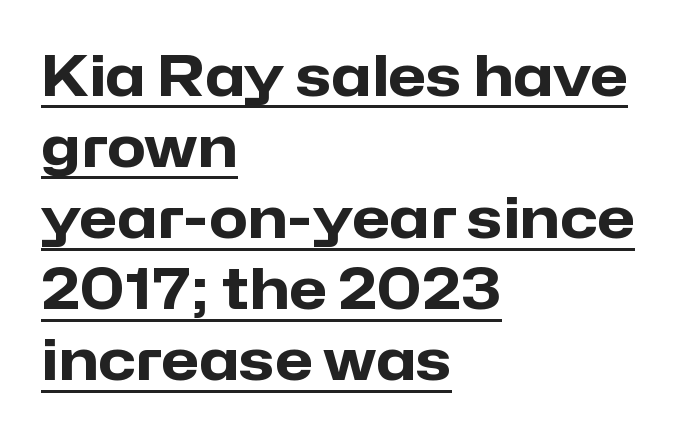
{"serif": "no", "italic": "no", "bold": "yes", "weight": "heavy", "width": "normal", "stroke_contrast": "low", "x_height": "medium", "monospaced": "no", "underline": "yes", "align": "left", "line_spacing": "normal", "line_spacing_ratio": 1.27, "letter_spacing": "normal", "letter_spacing_em": 0.0, "glyph_px": 56}
